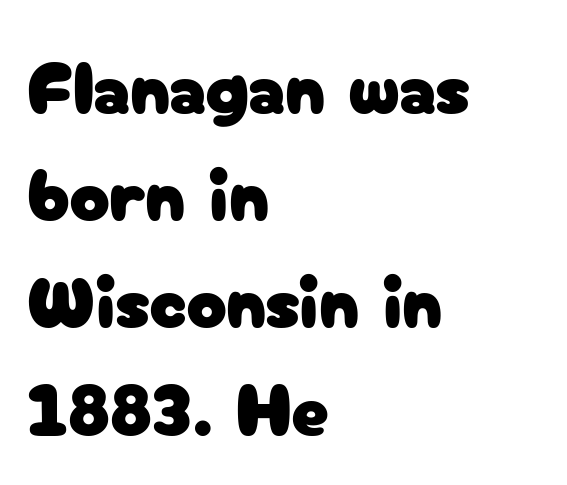
{"serif": "no", "italic": "no", "width": "normal", "stroke_contrast": "low", "x_height": "medium", "monospaced": "no", "underline": "no", "align": "left", "line_spacing": "normal", "line_spacing_ratio": 1.43, "letter_spacing": "normal", "letter_spacing_em": 0.0, "glyph_px": 75}
